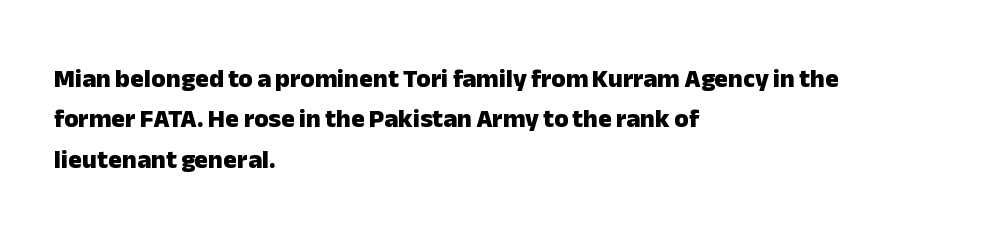
The image shows 26 px bold type, upright; set left-aligned, normal line spacing (1.55x), normal letter spacing, not underlined.
